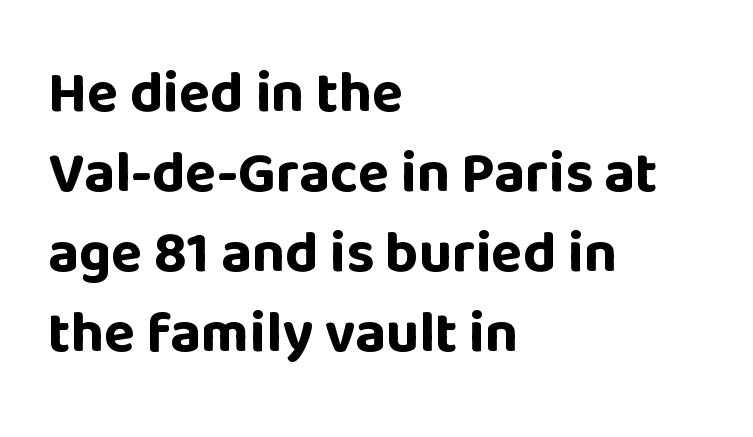
Regular leading. Line beginnings align vertically; line endings do not. The letters stand straight up with perfectly vertical stems. The strokes are fattened all the way to bold.
